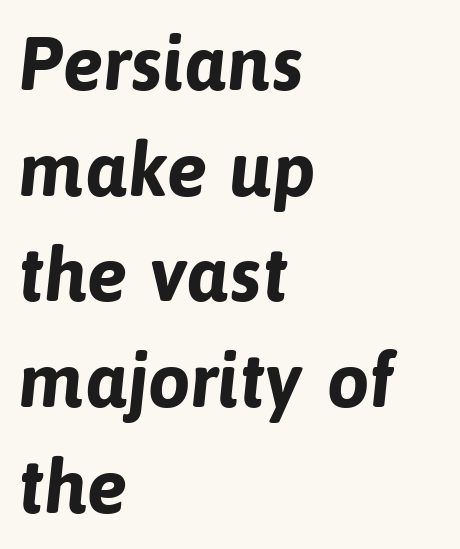
Check under the words: just untouched page. Check where the strokes stop: nothing finishes them off — pure sans. These lines carry a lot of weight — the face is fully bold. What's the leading like? Ordinary, nothing unusual.
